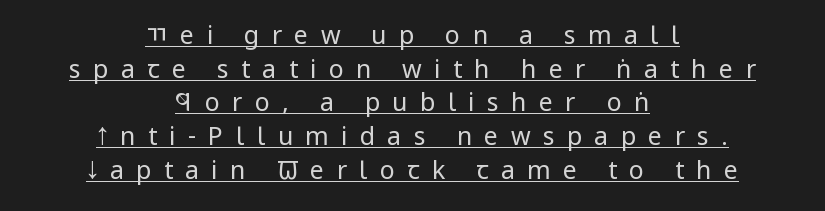
Q: Is the text bold? A: No.
Q: Is the text italic (slanted)? A: No, it is upright.
Q: Is the text underlined? A: Yes.
Q: How is the paragraph aligned? A: Centered.
Q: Is the spacing between letters normal or unusually wide? A: Unusually wide.
Q: Is the spacing between lines tight, normal or loose? A: Normal.
